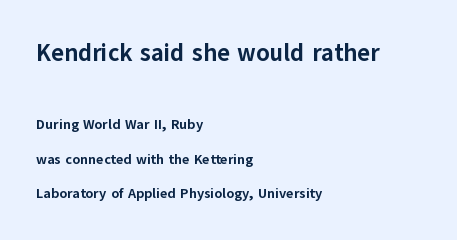
{"italic": "no", "bold": "yes", "underline": "no", "align": "left", "line_spacing": "loose", "line_spacing_ratio": 2.46, "letter_spacing": "normal", "letter_spacing_em": 0.0, "larger_block": "first", "size_ratio": 1.71, "glyph_px": 24}
